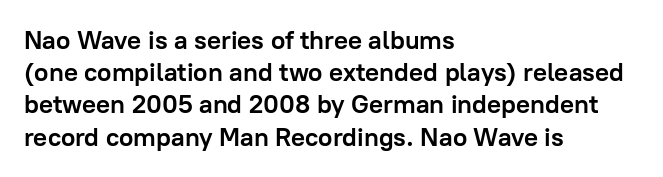
Q: Is the text bold? A: Yes.
Q: Is the text italic (slanted)? A: No, it is upright.
Q: Is the text underlined? A: No.
Q: How is the paragraph aligned? A: Left-aligned.
Q: Is the spacing between letters normal or unusually wide? A: Normal.
